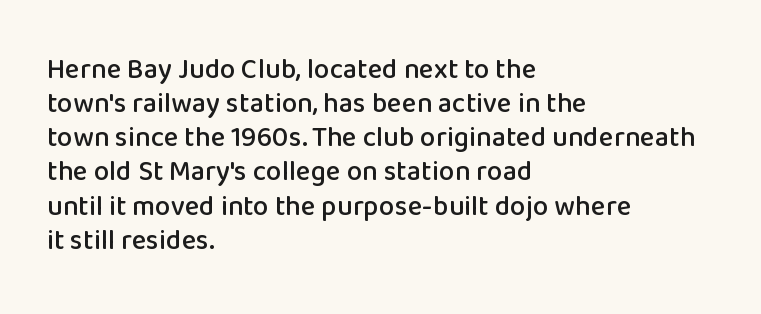
{"serif": "no", "italic": "no", "width": "normal", "stroke_contrast": "low", "x_height": "medium", "monospaced": "no", "underline": "no", "align": "left", "line_spacing_ratio": 1.22, "letter_spacing": "normal", "letter_spacing_em": 0.0, "glyph_px": 28}
